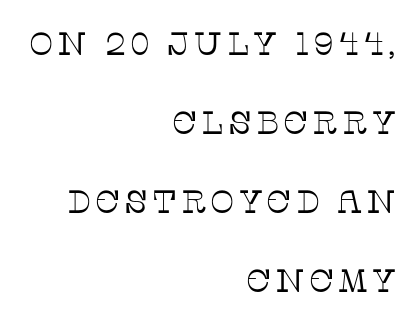
{"serif": "yes", "italic": "no", "bold": "no", "weight": "thin", "width": "normal", "stroke_contrast": "low", "x_height": "large", "monospaced": "no", "underline": "no", "align": "right", "line_spacing": "loose", "line_spacing_ratio": 2.47, "glyph_px": 32}
